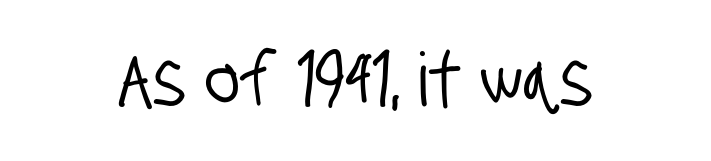
{"serif": "no", "width": "condensed", "stroke_contrast": "low", "x_height": "large", "monospaced": "no", "underline": "no", "letter_spacing": "normal", "letter_spacing_em": 0.0, "glyph_px": 74}
